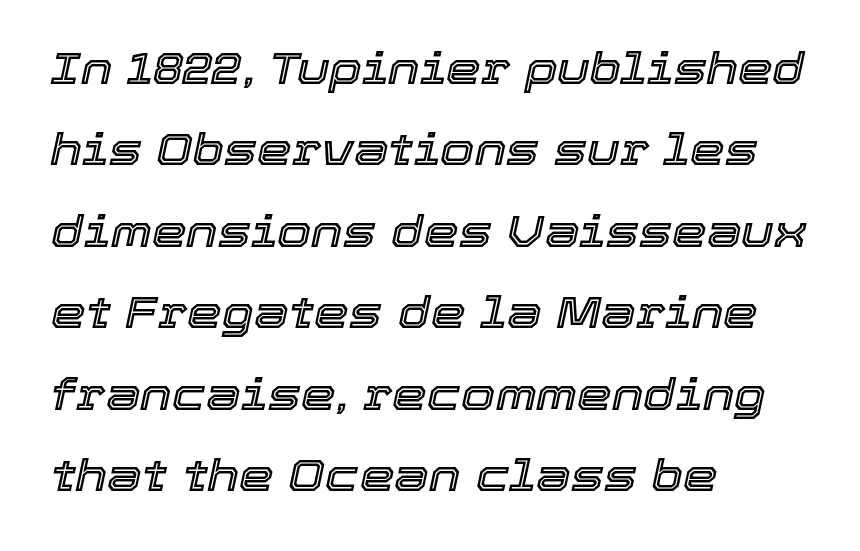
The image shows 44 px text type, italic (leaning right); set left-aligned, line spacing 1.85x, normal letter spacing, not underlined; a medium x-height.
